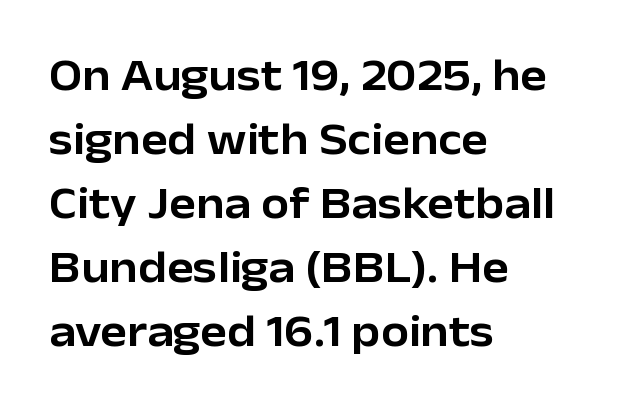
Q: Is the text italic (slanted)? A: No, it is upright.
Q: Is the typeface a serif or a sans-serif typeface? A: Sans-serif.
Q: Is the text underlined? A: No.
Q: How is the paragraph aligned? A: Left-aligned.
Q: Is the spacing between letters normal or unusually wide? A: Normal.
Q: Is the spacing between lines tight, normal or loose? A: Normal.
Q: Width (condensed, normal, or wide)? A: Normal.
Q: Stroke contrast? A: Low.
Q: x-height? A: Medium.
Q: Monospaced? A: No.
